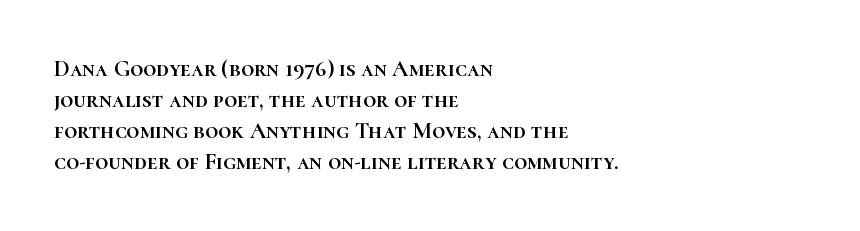
The designer left line spacing at the default. Glance below the letters and you will spot only blank space. The letters sit at their default tracking, neither squeezed nor spread. If you drew a line through each stem, it would be perfectly vertical. The compositor pushed each line to the left boundary.
